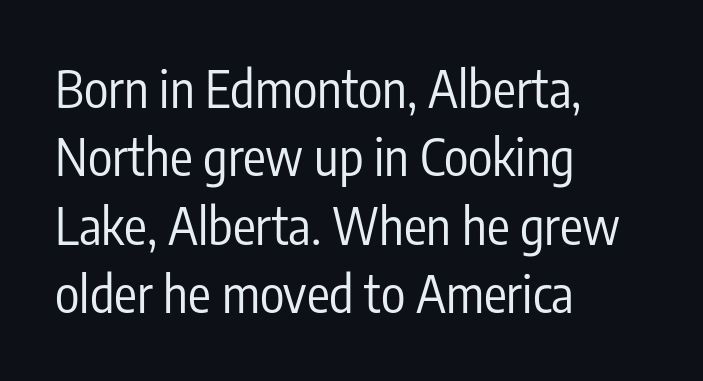
Line spacing here is normal. Caption: multi-line text, flush left, ragged right. The font is comparable to plain body text, perhaps lighter. Character widths vary here, with narrow letters taking less room than wide ones.
